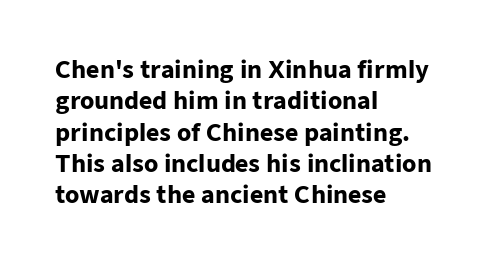
Q: Is the text bold? A: Yes.
Q: Is the text italic (slanted)? A: No, it is upright.
Q: Is the text underlined? A: No.
Q: How is the paragraph aligned? A: Left-aligned.
Q: Is the spacing between letters normal or unusually wide? A: Normal.
Q: Is the spacing between lines tight, normal or loose? A: Normal.
